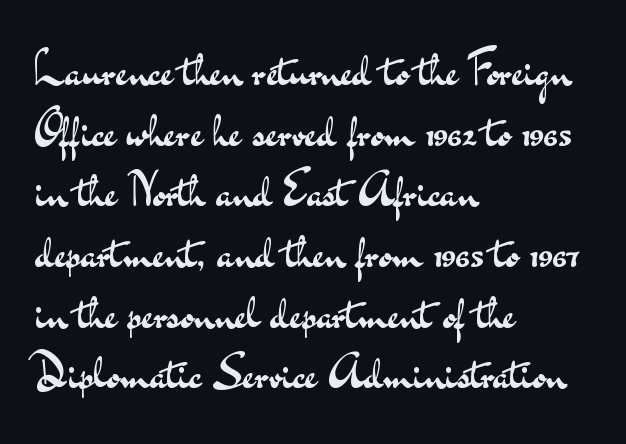
A typesetter would call this leading conventional body-copy spacing. Words appear dense and cohesive because spacing is normal. The weight would be labelled regular, book, light, or lighter still.
